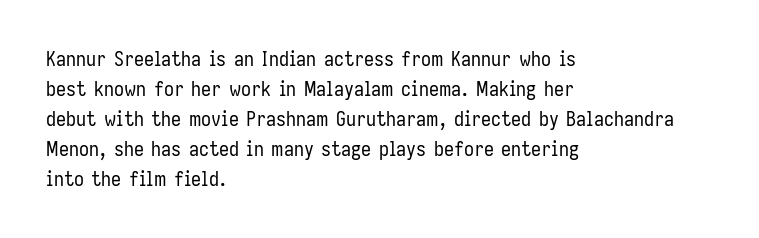
{"italic": "no", "bold": "no", "underline": "no", "align": "left", "line_spacing": "normal", "line_spacing_ratio": 1.5, "letter_spacing": "normal", "letter_spacing_em": 0.0, "glyph_px": 20}
